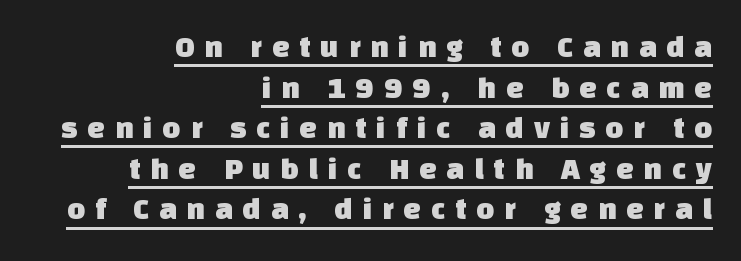
Each letter keeps its own natural width here, so spacing adapts to shape. Between one letter and the next there's a generous, obvious gap. The line-height multiplier appears to be the usual default. The passage is arranged like a letterhead date or caption credit — flush right.
